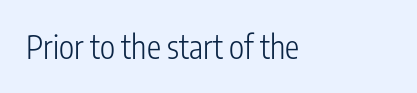
The image shows 32 px light, condensed sans-serif type, upright; set left-aligned, normal letter spacing, not underlined; low stroke contrast and a medium x-height.
